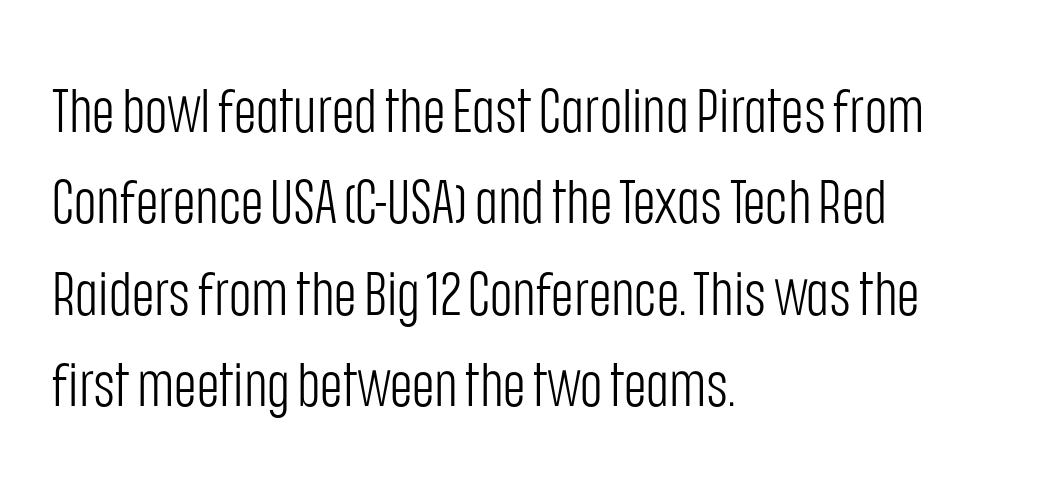
This rendering employs a face without finishing strokes, i.e., a sans-serif. Characters follow at the spacing the type designer built in. This rendering features lettering with no underline. Heaviness? Minimal to ordinary, like unemphasized prose. Is the block centered? No — it sits flush against the left margin. The face used here is proportionally spaced, like ordinary book or web type.
